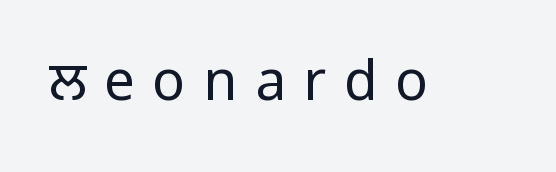
Check under the words: just untouched page. Examine the stroke ends and you'll find no serifs. Students, note that the glyphs here are deliberately spaced far apart. The passage shown is not bold in any degree. The axis of the letterforms is exactly vertical.
